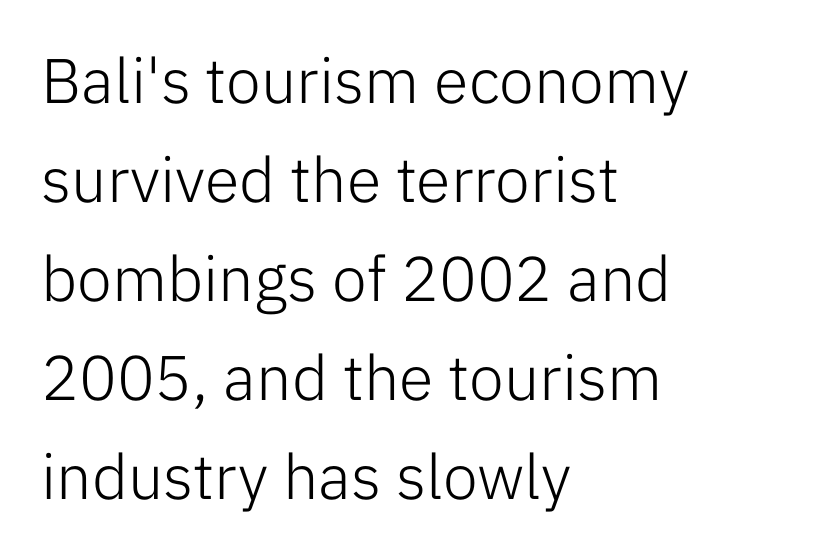
The rendering keeps characters at their native spacing. Regarding leading, the lines here are spaced in the standard way. Check the space under the baseline: it is left empty. The letters look calm and open, with moderate or lighter stems. Examine the stroke ends and you'll find no serifs.
